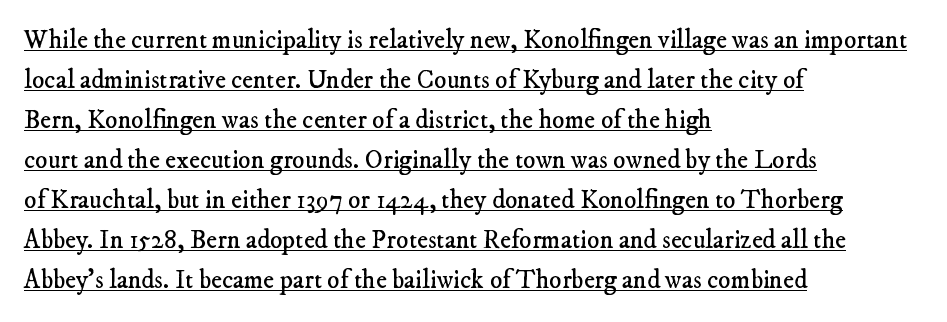
The image shows 26 px text type; set left-aligned, normal line spacing (1.54x), normal letter spacing, underlined.
